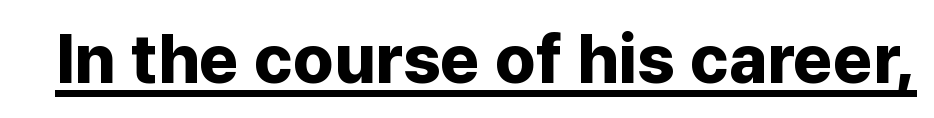
The image shows 68 px bold sans-serif type, upright; set normal letter spacing, underlined; low stroke contrast and a medium x-height.
